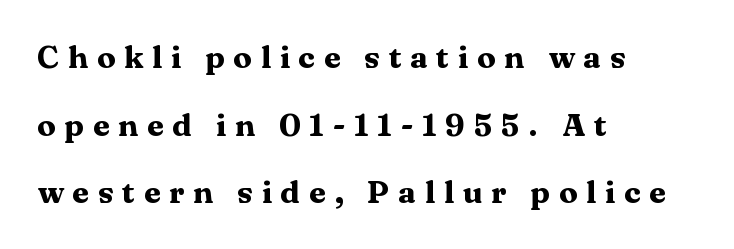
Q: Is the text bold? A: Yes.
Q: Is the text italic (slanted)? A: No, it is upright.
Q: Is the typeface a serif or a sans-serif typeface? A: Serif.
Q: Is the text underlined? A: No.
Q: How is the paragraph aligned? A: Left-aligned.
Q: Is the spacing between letters normal or unusually wide? A: Unusually wide.
Q: Is the spacing between lines tight, normal or loose? A: Loose.
Q: Width (condensed, normal, or wide)? A: Wide.
Q: Stroke contrast? A: Medium.
Q: x-height? A: Medium.
Q: Monospaced? A: No.
